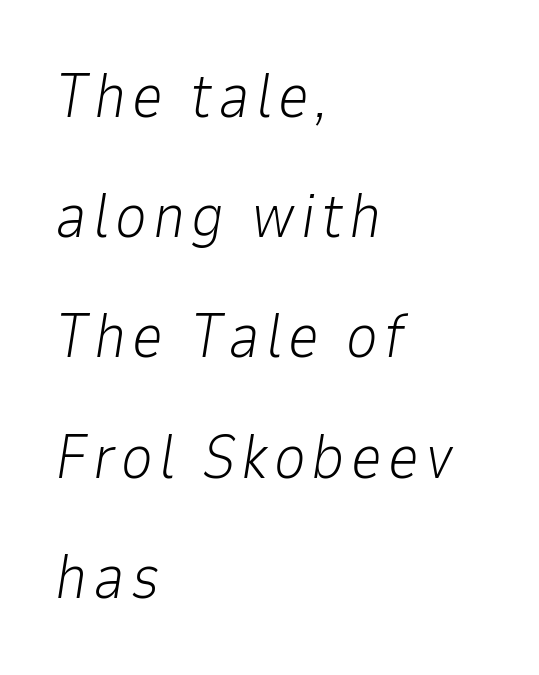
Q: Is the text bold? A: No.
Q: Is the text italic (slanted)? A: Yes, it leans right by about 9 degrees.
Q: Is the text underlined? A: No.
Q: How is the paragraph aligned? A: Left-aligned.
Q: Is the spacing between lines tight, normal or loose? A: Loose.
Q: Width (condensed, normal, or wide)? A: Normal.
Q: Stroke contrast? A: Low.
Q: x-height? A: Medium.
Q: Monospaced? A: No.
